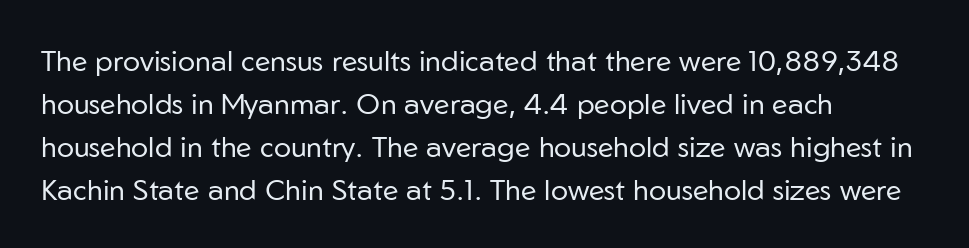
The image shows 29 px regular-weight sans-serif type, upright; set left-aligned, normal line spacing (1.48x), normal letter spacing, not underlined; low stroke contrast and a medium x-height.
